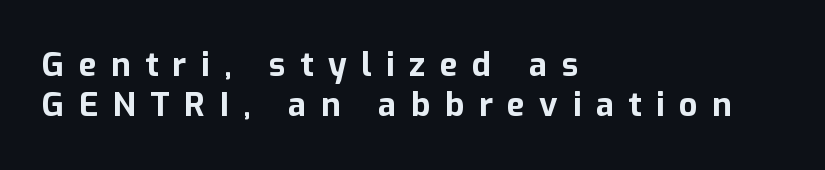
{"serif": "no", "italic": "no", "bold": "yes", "weight": "bold", "width": "normal", "stroke_contrast": "low", "x_height": "medium", "monospaced": "no", "underline": "no", "align": "left", "line_spacing_ratio": 1.22, "letter_spacing": "wide", "letter_spacing_em": 0.44, "glyph_px": 33}
